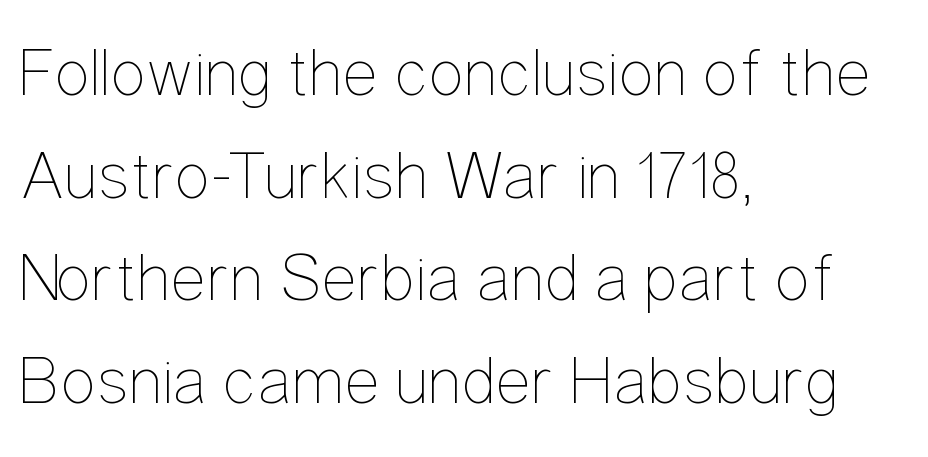
Q: Is the text bold? A: No.
Q: Is the text italic (slanted)? A: No, it is upright.
Q: Is the text underlined? A: No.
Q: How is the paragraph aligned? A: Left-aligned.
Q: Is the spacing between letters normal or unusually wide? A: Normal.
Q: Is the spacing between lines tight, normal or loose? A: Normal.
Q: Width (condensed, normal, or wide)? A: Condensed.
Q: Stroke contrast? A: Low.
Q: x-height? A: Medium.
Q: Monospaced? A: No.
